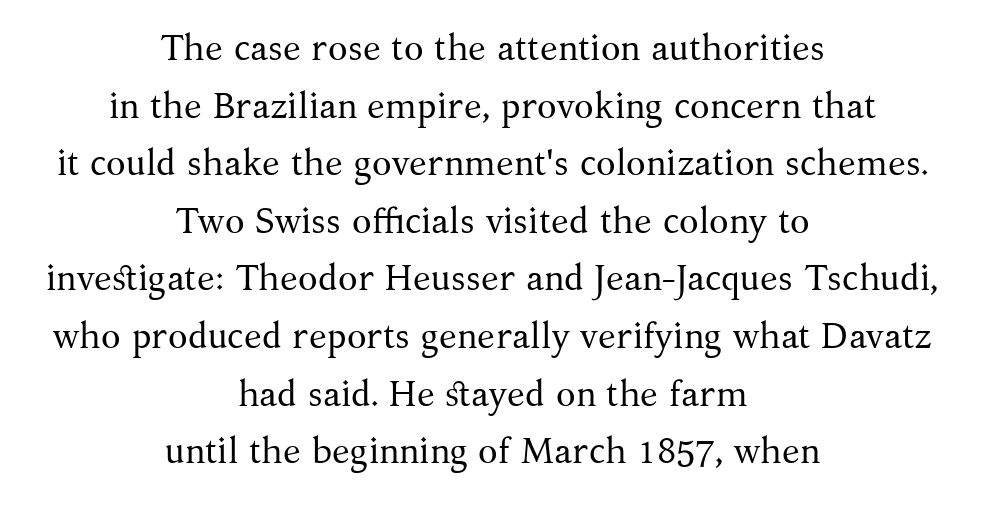
Q: Is the text bold? A: No.
Q: Is the text italic (slanted)? A: No, it is upright.
Q: Is the typeface a serif or a sans-serif typeface? A: Serif.
Q: Is the text underlined? A: No.
Q: How is the paragraph aligned? A: Centered.
Q: Is the spacing between letters normal or unusually wide? A: Normal.
Q: Is the spacing between lines tight, normal or loose? A: Normal.
Q: Width (condensed, normal, or wide)? A: Normal.
Q: Stroke contrast? A: Medium.
Q: x-height? A: Medium.
Q: Monospaced? A: No.
